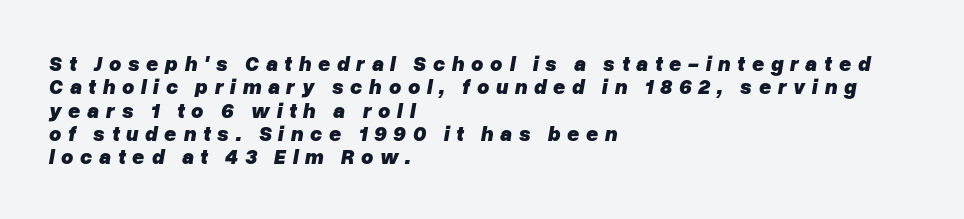
Which margin do the lines hug? The left one — the right edge is uneven. Line spacing here is tight. Glyph-to-glyph distance is far greater than everyday printed text. Caption: bold face, heavy strokes. Each row of text sits above clean, open space. The face used here has a pronounced slope to its letters.
